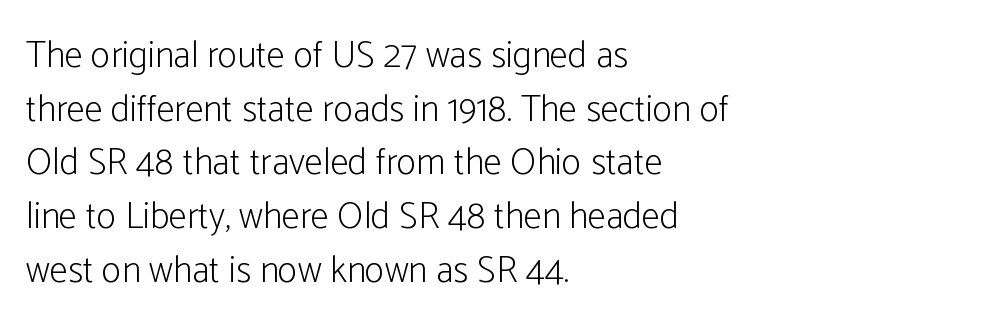
Q: Is the text bold? A: No.
Q: Is the text italic (slanted)? A: No, it is upright.
Q: Is the typeface a serif or a sans-serif typeface? A: Sans-serif.
Q: Is the text underlined? A: No.
Q: How is the paragraph aligned? A: Left-aligned.
Q: Is the spacing between letters normal or unusually wide? A: Normal.
Q: Is the spacing between lines tight, normal or loose? A: Normal.
Q: Width (condensed, normal, or wide)? A: Condensed.
Q: Stroke contrast? A: Low.
Q: x-height? A: Medium.
Q: Monospaced? A: No.
